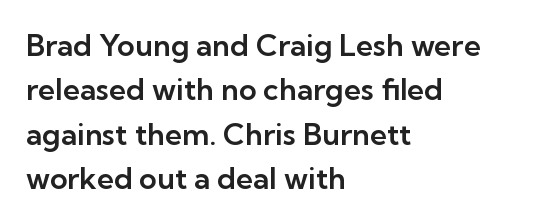
Each letter's strokes conclude bluntly, with no projecting serifs. The letters sit at their default tracking, neither squeezed nor spread. The paragraph shown leans on its left margin. Quick note: underline off.
